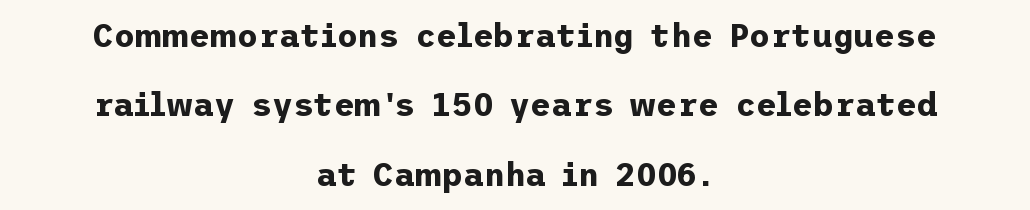
The image shows 32 px bold sans-serif type, upright; set centered, loose line spacing (2.17x), normal letter spacing, not underlined; low stroke contrast and a medium x-height.
